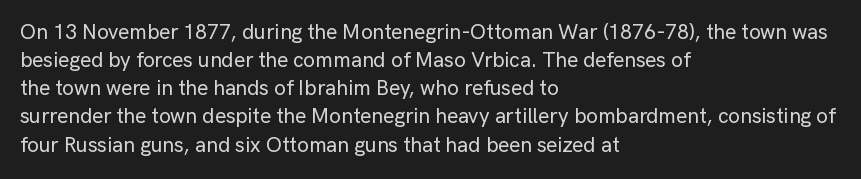
Q: Is the text italic (slanted)? A: No, it is upright.
Q: Is the text underlined? A: No.
Q: How is the paragraph aligned? A: Left-aligned.
Q: Is the spacing between letters normal or unusually wide? A: Normal.
Q: Is the spacing between lines tight, normal or loose? A: Normal.
